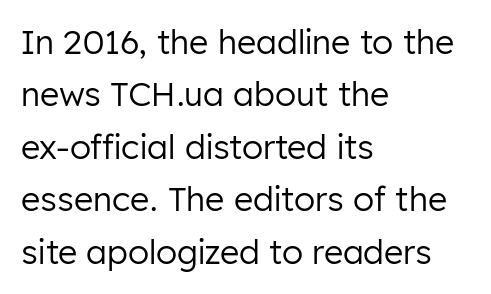
The image shows 33 px regular-weight sans-serif type, upright; set left-aligned, normal line spacing (1.59x), normal letter spacing, not underlined; low stroke contrast and a medium x-height.
